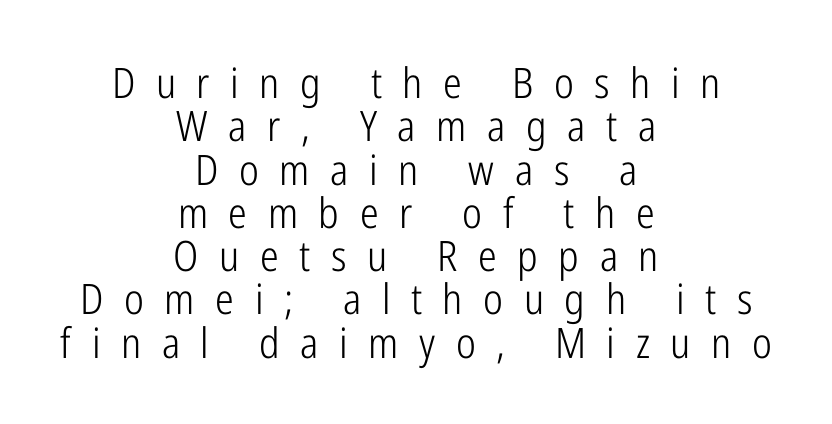
{"serif": "no", "italic": "no", "bold": "no", "weight": "light", "width": "condensed", "stroke_contrast": "low", "x_height": "medium", "monospaced": "no", "underline": "no", "align": "center", "line_spacing": "tight", "line_spacing_ratio": 1.03, "letter_spacing": "wide", "letter_spacing_em": 0.49, "glyph_px": 42}
